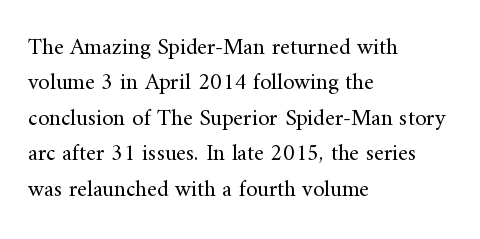
Q: Is the text bold? A: No.
Q: Is the text italic (slanted)? A: No, it is upright.
Q: Is the text underlined? A: No.
Q: How is the paragraph aligned? A: Left-aligned.
Q: Is the spacing between letters normal or unusually wide? A: Normal.
Q: Is the spacing between lines tight, normal or loose? A: Normal.
